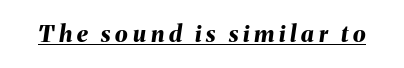
Q: Is the text bold? A: Yes.
Q: Is the text italic (slanted)? A: Yes, it leans right by about 8 degrees.
Q: Is the text underlined? A: Yes.
Q: Is the spacing between letters normal or unusually wide? A: Unusually wide.
